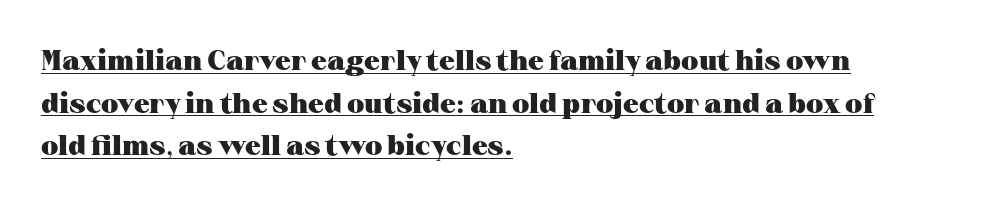
Q: Is the text bold? A: Yes.
Q: Is the text italic (slanted)? A: No, it is upright.
Q: Is the typeface a serif or a sans-serif typeface? A: Serif.
Q: Is the text underlined? A: Yes.
Q: How is the paragraph aligned? A: Left-aligned.
Q: Is the spacing between letters normal or unusually wide? A: Normal.
Q: Is the spacing between lines tight, normal or loose? A: Normal.
Q: Width (condensed, normal, or wide)? A: Wide.
Q: Stroke contrast? A: Medium.
Q: x-height? A: Medium.
Q: Monospaced? A: No.
